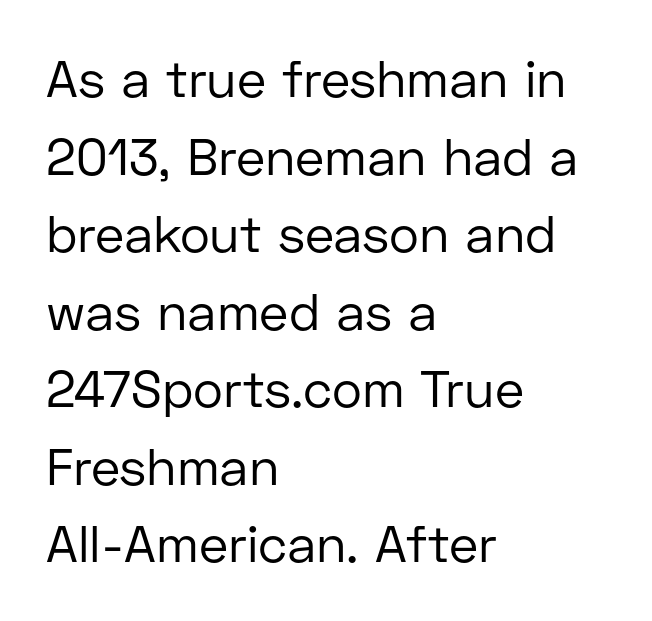
Observe the absence of serifs on each vertical stroke in this sample. The letterforms sit shoulder to shoulder at normal distance. You could not count columns in this text — the font is proportionally spaced. The lines sit at an ordinary, default distance from one another. Ascenders rise straight up at ninety degrees. Glance below the letters and you will spot only blank space.
